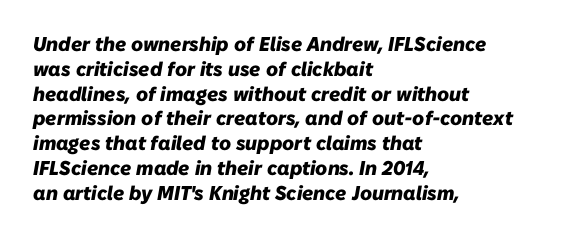
Inter-character spacing is left at the font's built-in metrics. The typesetting leans heavy: a genuine bold. The whole block is typeset with a tilt. Unmarked baselines from the first word to the last.
